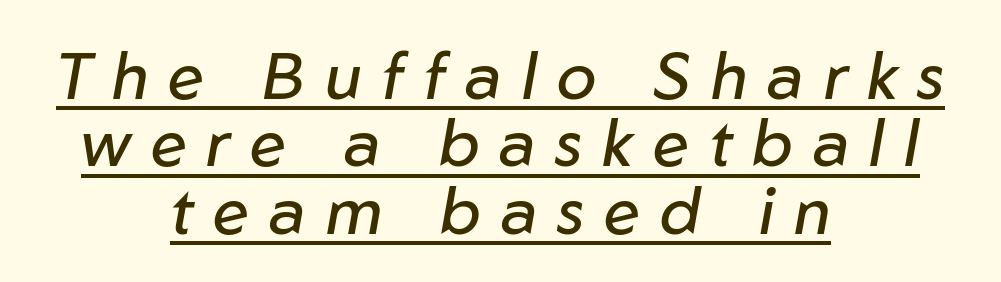
{"italic": "yes", "lean": "right", "slant_degrees": 10, "bold": "no", "weight": "regular", "width": "normal", "stroke_contrast": "low", "x_height": "medium", "monospaced": "no", "underline": "yes", "align": "center", "line_spacing": "tight", "line_spacing_ratio": 1.02, "letter_spacing": "wide", "letter_spacing_em": 0.3, "glyph_px": 66}
